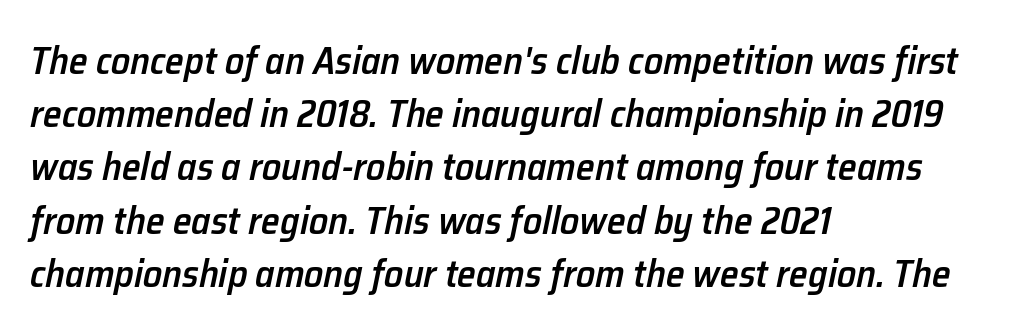
The image shows 38 px semibold type, italic (leaning right); set left-aligned, normal line spacing (1.4x), normal letter spacing, not underlined; low stroke contrast and a medium x-height.
